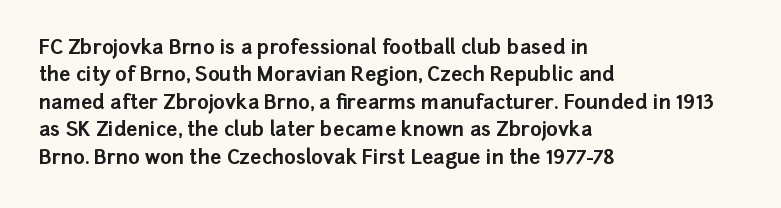
Here the glyphs are tracked normally, forming tight word shapes. The lettering stays uniformly vertical, giving the passage a roman look. The strokes are fattened all the way to bold. This sample keeps an unexceptional amount of space between lines. Underline: absent.
